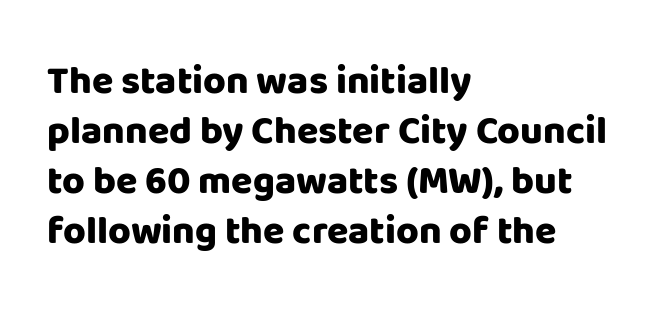
Rendered with straight, roman letterforms. Typeset ragged right — the left edge is the straight one. Is this a fixed-width face? No — the glyphs have proportional, varying widths. The font is running at its bold setting. This rendering employs a face without finishing strokes, i.e., a sans-serif. Descenders hang freely into open space.
